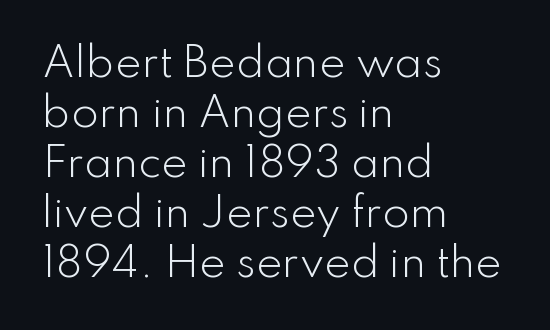
No chunkiness to these letters — they're not bold. A classic flush-left, rag-right setting is used for this passage. This rendering features lettering with no underline. Every stem runs plumb, perpendicular to the baseline.
